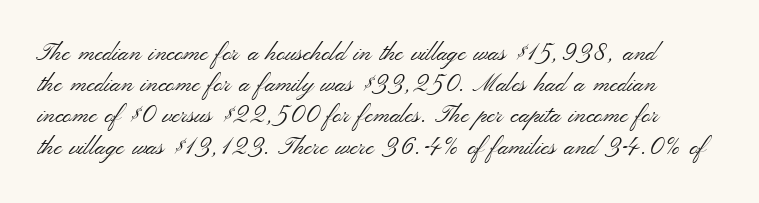
The image shows 24 px text type; set normal line spacing (1.3x), normal letter spacing, not underlined.
